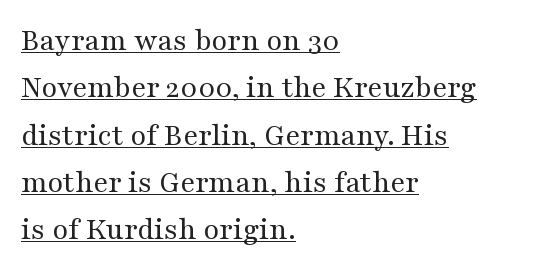
Q: Is the text bold? A: No.
Q: Is the text italic (slanted)? A: No, it is upright.
Q: Is the typeface a serif or a sans-serif typeface? A: Serif.
Q: Is the text underlined? A: Yes.
Q: How is the paragraph aligned? A: Left-aligned.
Q: Is the spacing between letters normal or unusually wide? A: Normal.
Q: Is the spacing between lines tight, normal or loose? A: Normal.
Q: Width (condensed, normal, or wide)? A: Wide.
Q: Stroke contrast? A: Medium.
Q: x-height? A: Medium.
Q: Monospaced? A: No.
